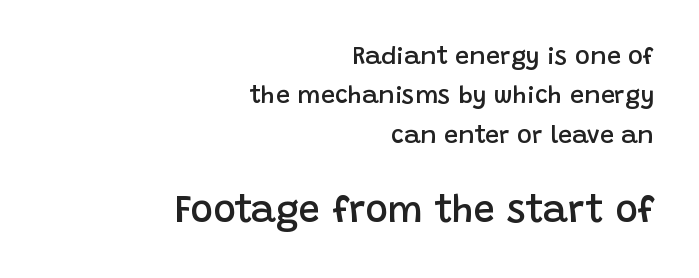
These lines carry some extra weight — a demibold, not a full bold. The lower block of text is set noticeably larger than the block above it. Plain, unruled lines of type. Does the leading feel generous? No, just average.
